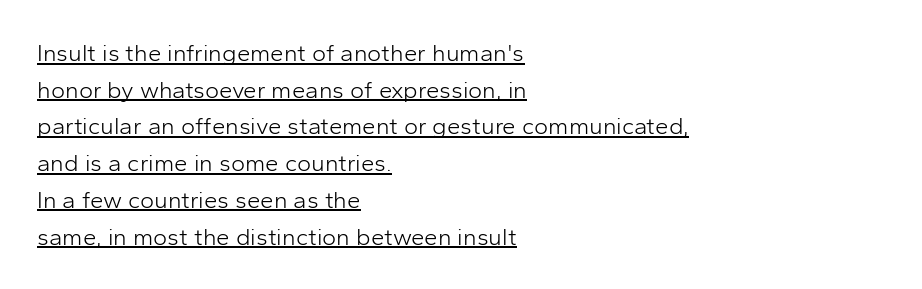
{"italic": "no", "bold": "no", "underline": "yes", "align": "left", "line_spacing": "normal", "line_spacing_ratio": 1.53, "letter_spacing": "normal", "letter_spacing_em": 0.0, "glyph_px": 24}
